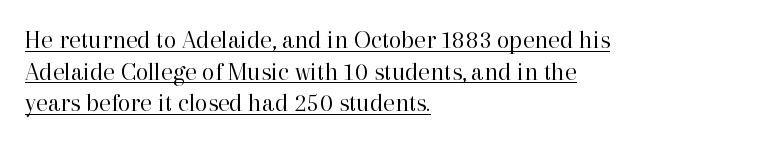
Does the lettering tilt? It doesn't — this is upright. The passage shown is underscored from start to finish. These lines are set flush left with a ragged right edge. Unbolded letterforms with no extra heft.
